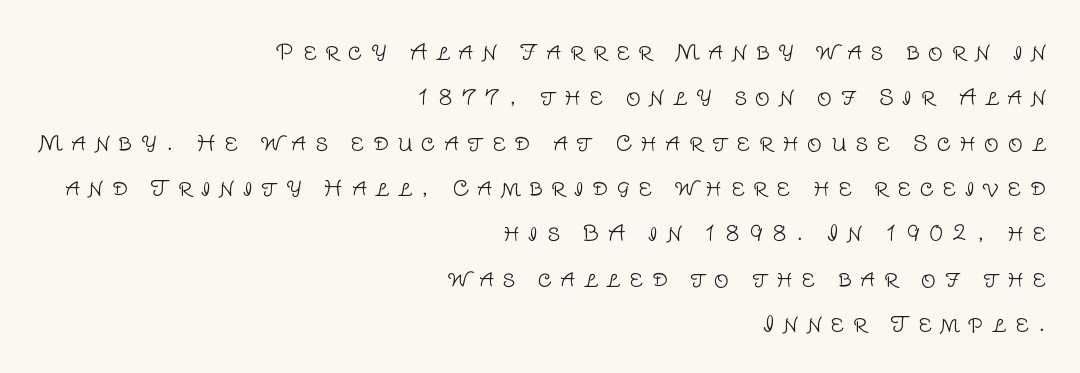
{"bold": "no", "underline": "no", "align": "right", "line_spacing": "loose", "line_spacing_ratio": 2.16, "letter_spacing": "wide", "letter_spacing_em": 0.41, "glyph_px": 21}
